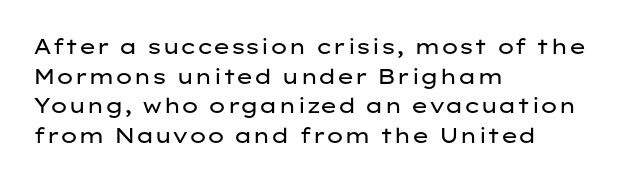
{"italic": "no", "bold": "no", "underline": "no", "align": "left", "line_spacing": "normal", "line_spacing_ratio": 1.41, "letter_spacing": "normal", "letter_spacing_em": 0.0, "glyph_px": 21}
